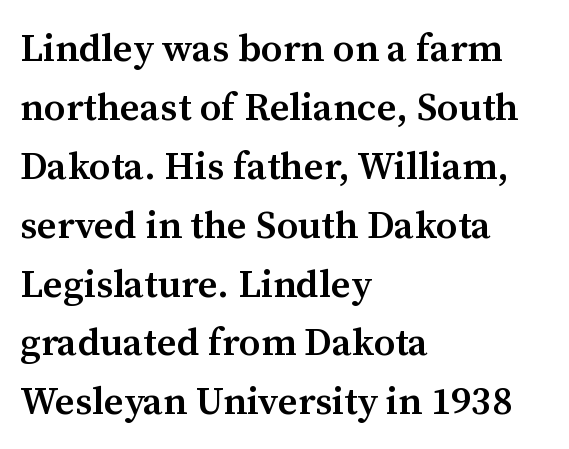
The image shows 39 px semibold serif type, upright; set left-aligned, normal line spacing (1.51x), normal letter spacing, not underlined; medium stroke contrast and a medium x-height.
